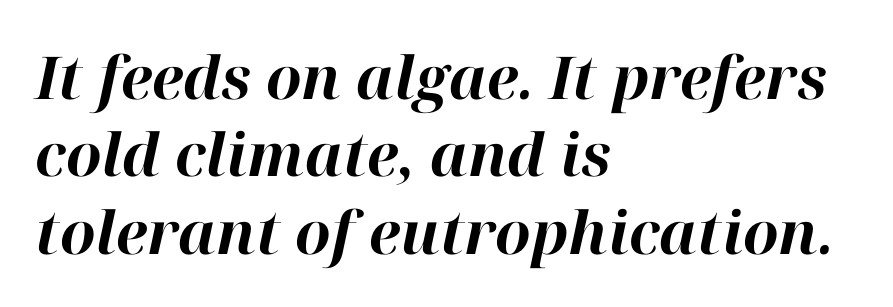
Q: Is the text bold? A: Yes.
Q: Is the text italic (slanted)? A: Yes, it leans right by about 12 degrees.
Q: Is the text underlined? A: No.
Q: How is the paragraph aligned? A: Left-aligned.
Q: Is the spacing between letters normal or unusually wide? A: Normal.
Q: Is the spacing between lines tight, normal or loose? A: Normal.
Q: Width (condensed, normal, or wide)? A: Normal.
Q: Stroke contrast? A: High.
Q: x-height? A: Medium.
Q: Monospaced? A: No.
